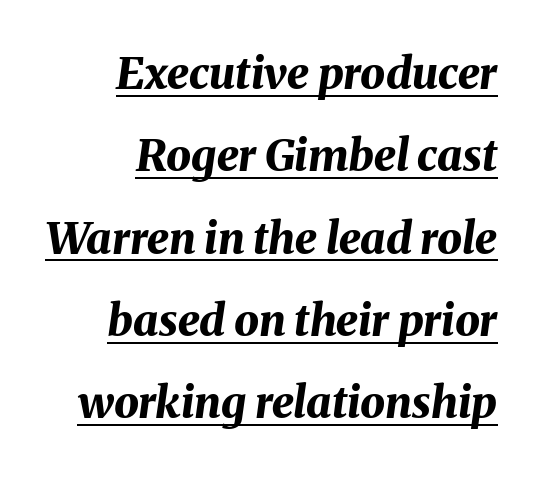
The image shows 44 px bold type, italic (leaning right); set right-aligned, line spacing 1.87x, normal letter spacing, underlined; medium stroke contrast and a medium x-height.
